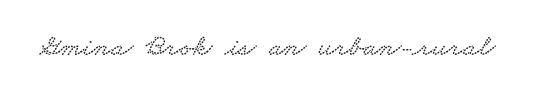
{"serif": "yes", "width": "wide", "stroke_contrast": "low", "x_height": "small", "monospaced": "no", "underline": "no", "letter_spacing": "normal", "letter_spacing_em": 0.0, "glyph_px": 30}
